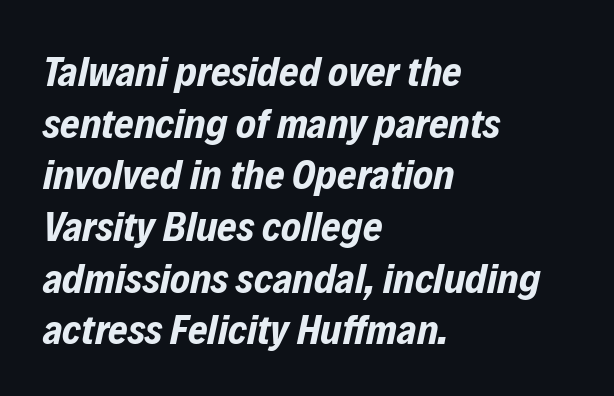
Q: Is the text bold? A: Yes.
Q: Is the text italic (slanted)? A: Yes, it leans right by about 12 degrees.
Q: Is the text underlined? A: No.
Q: How is the paragraph aligned? A: Left-aligned.
Q: Is the spacing between letters normal or unusually wide? A: Normal.
Q: Width (condensed, normal, or wide)? A: Condensed.
Q: Stroke contrast? A: Low.
Q: x-height? A: Medium.
Q: Monospaced? A: No.
